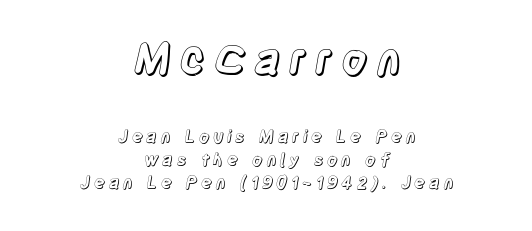
The image shows 42 px condensed type; set centered, normal line spacing (1.33x), not underlined; the first (top) block is 2.47x larger; a large x-height.
